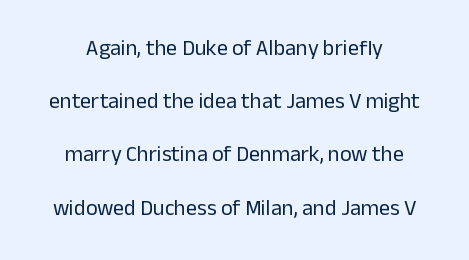
{"italic": "no", "bold": "no", "underline": "no", "align": "center", "line_spacing": "loose", "line_spacing_ratio": 2.42, "letter_spacing": "normal", "letter_spacing_em": 0.0, "glyph_px": 22}
